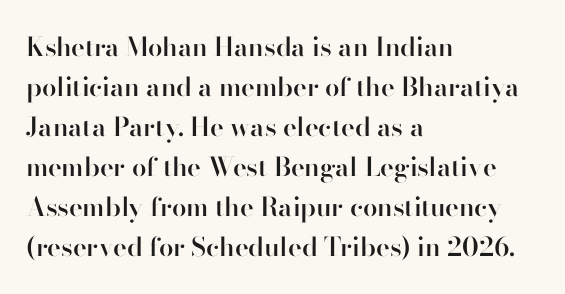
{"italic": "no", "bold": "semi", "underline": "no", "align": "left", "line_spacing": "normal", "line_spacing_ratio": 1.54, "letter_spacing": "normal", "letter_spacing_em": 0.0, "glyph_px": 26}
